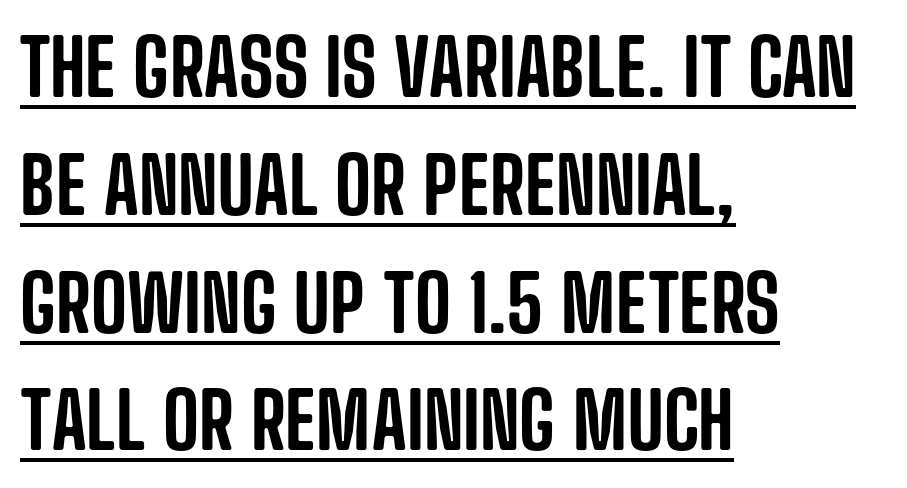
Q: Is the text italic (slanted)? A: No, it is upright.
Q: Is the typeface a serif or a sans-serif typeface? A: Sans-serif.
Q: Is the text underlined? A: Yes.
Q: How is the paragraph aligned? A: Left-aligned.
Q: Is the spacing between letters normal or unusually wide? A: Normal.
Q: Is the spacing between lines tight, normal or loose? A: Normal.
Q: Width (condensed, normal, or wide)? A: Condensed.
Q: Stroke contrast? A: Low.
Q: x-height? A: Large.
Q: Monospaced? A: No.
